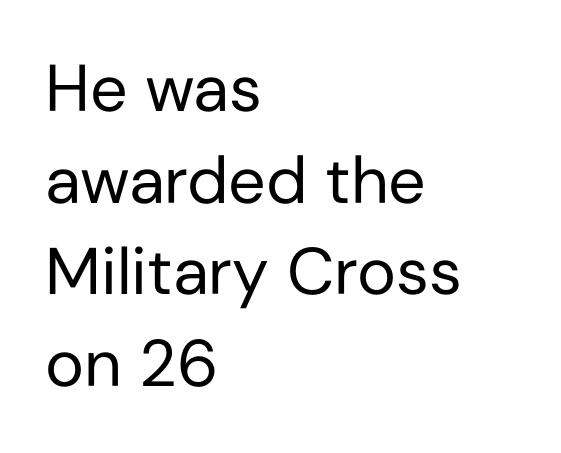
The image shows 66 px regular-weight sans-serif type, upright; set left-aligned, normal line spacing (1.39x), normal letter spacing, not underlined; low stroke contrast and a medium x-height.
